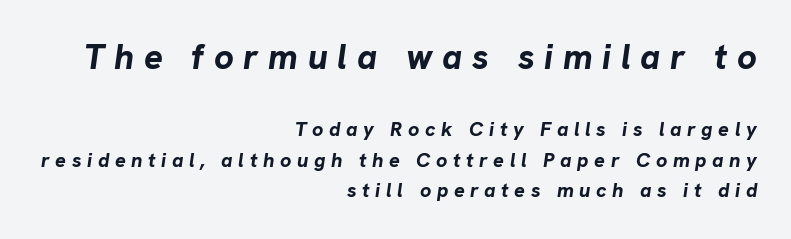
{"italic": "yes", "lean": "right", "slant_degrees": 8, "bold": "yes", "weight": "bold", "width": "normal", "stroke_contrast": "low", "x_height": "medium", "monospaced": "no", "underline": "no", "align": "right", "line_spacing": "normal", "line_spacing_ratio": 1.54, "letter_spacing": "wide", "letter_spacing_em": 0.28, "larger_block": "first", "size_ratio": 1.75, "glyph_px": 35}
